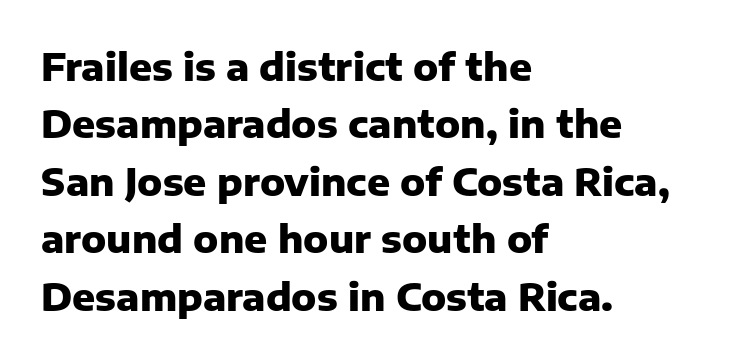
{"serif": "no", "italic": "no", "bold": "yes", "weight": "heavy", "width": "normal", "stroke_contrast": "low", "x_height": "medium", "monospaced": "no", "underline": "no", "align": "left", "line_spacing": "normal", "line_spacing_ratio": 1.51, "letter_spacing": "normal", "letter_spacing_em": 0.0, "glyph_px": 38}
